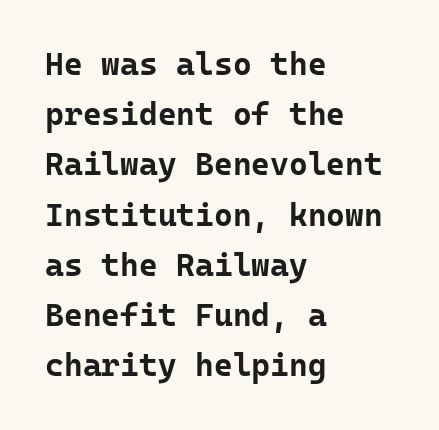
Q: Is the text bold? A: Yes.
Q: Is the text italic (slanted)? A: No, it is upright.
Q: Is the typeface a serif or a sans-serif typeface? A: Sans-serif.
Q: Is the text underlined? A: No.
Q: How is the paragraph aligned? A: Left-aligned.
Q: Is the spacing between letters normal or unusually wide? A: Normal.
Q: Is the spacing between lines tight, normal or loose? A: Normal.
Q: Width (condensed, normal, or wide)? A: Normal.
Q: Stroke contrast? A: Low.
Q: x-height? A: Medium.
Q: Monospaced? A: Yes.
